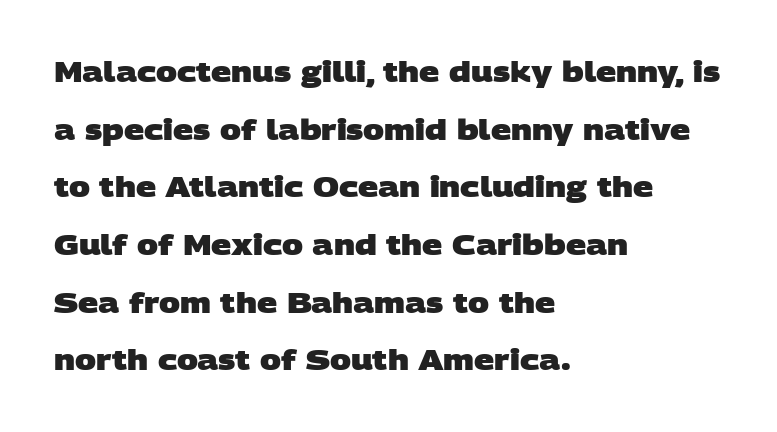
Q: Is the text bold? A: Yes.
Q: Is the typeface a serif or a sans-serif typeface? A: Sans-serif.
Q: Is the text underlined? A: No.
Q: How is the paragraph aligned? A: Left-aligned.
Q: Is the spacing between letters normal or unusually wide? A: Normal.
Q: Is the spacing between lines tight, normal or loose? A: Loose.
Q: Width (condensed, normal, or wide)? A: Wide.
Q: Stroke contrast? A: Low.
Q: x-height? A: Large.
Q: Monospaced? A: No.
